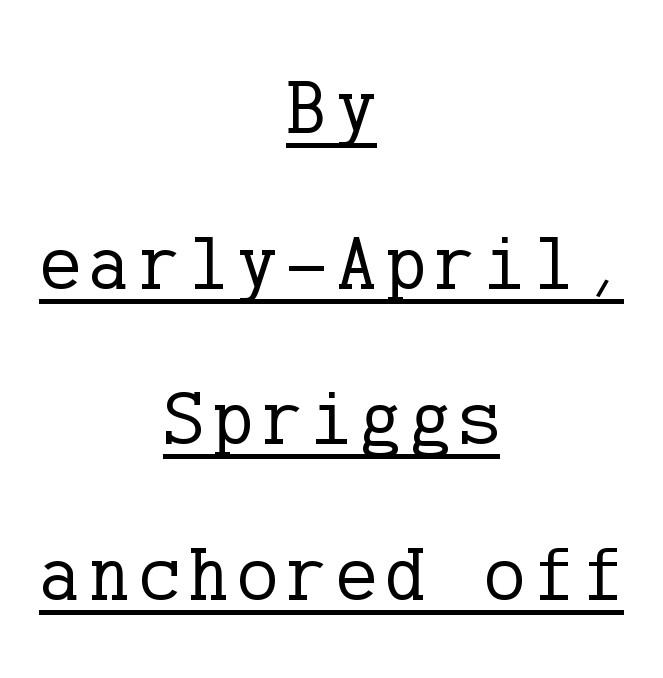
The image shows 77 px regular-weight serif type, upright; set centered, loose line spacing (2.02x), underlined; low stroke contrast and a medium x-height.
